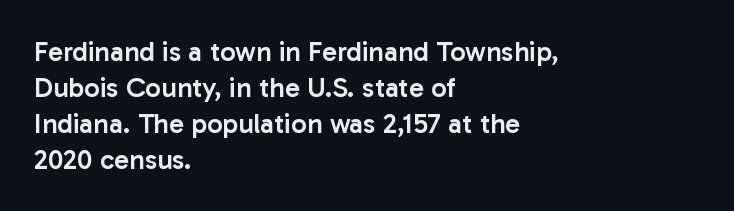
Q: Is the text bold? A: Semi-bold.
Q: Is the text italic (slanted)? A: No, it is upright.
Q: Is the typeface a serif or a sans-serif typeface? A: Sans-serif.
Q: Is the text underlined? A: No.
Q: How is the paragraph aligned? A: Left-aligned.
Q: Is the spacing between letters normal or unusually wide? A: Normal.
Q: Is the spacing between lines tight, normal or loose? A: Normal.
Q: Width (condensed, normal, or wide)? A: Normal.
Q: Stroke contrast? A: Low.
Q: x-height? A: Medium.
Q: Monospaced? A: No.
